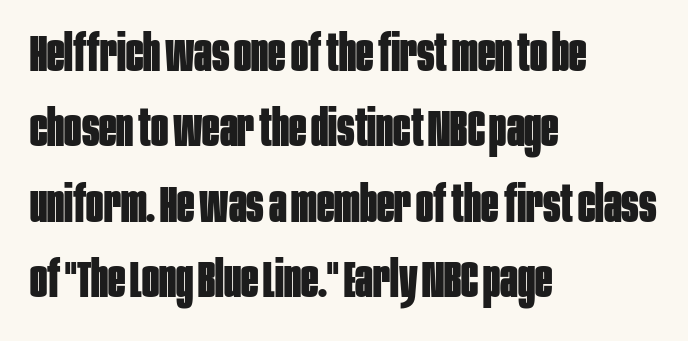
The space directly below the letters is spotless. Rendered with straight, roman letterforms. These lines stack with their left ends in a neat column. Varying glyph widths throughout — classic text-font behaviour.
